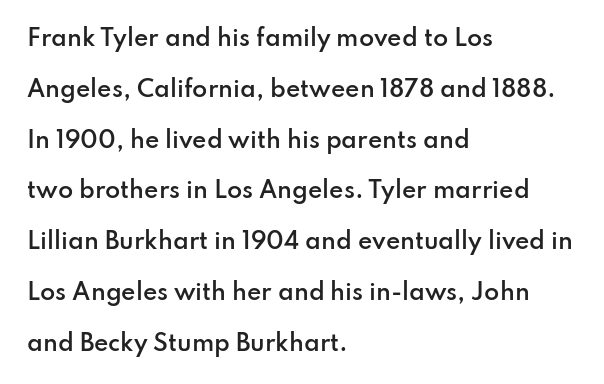
{"italic": "no", "bold": "semi", "underline": "no", "align": "left", "line_spacing": "loose", "line_spacing_ratio": 2.31, "letter_spacing": "normal", "letter_spacing_em": 0.0, "glyph_px": 22}
